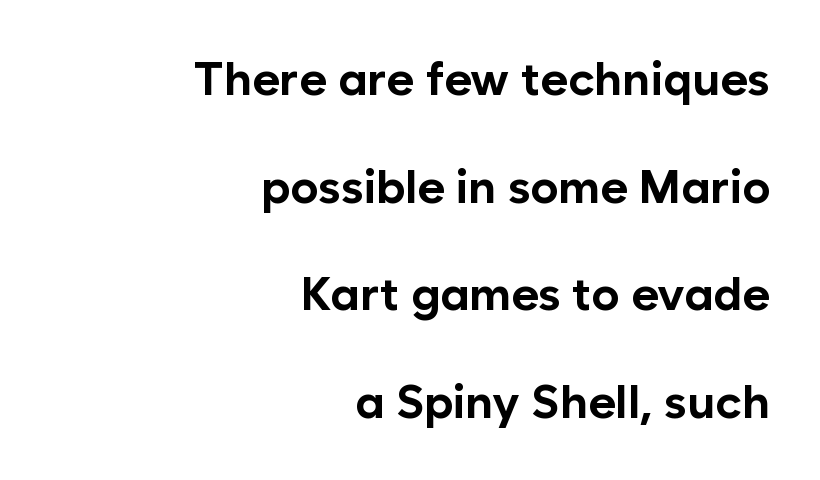
Q: Is the text bold? A: Yes.
Q: Is the text italic (slanted)? A: No, it is upright.
Q: Is the typeface a serif or a sans-serif typeface? A: Sans-serif.
Q: Is the text underlined? A: No.
Q: How is the paragraph aligned? A: Right-aligned.
Q: Is the spacing between letters normal or unusually wide? A: Normal.
Q: Is the spacing between lines tight, normal or loose? A: Loose.
Q: Width (condensed, normal, or wide)? A: Normal.
Q: Stroke contrast? A: Low.
Q: x-height? A: Medium.
Q: Monospaced? A: No.
